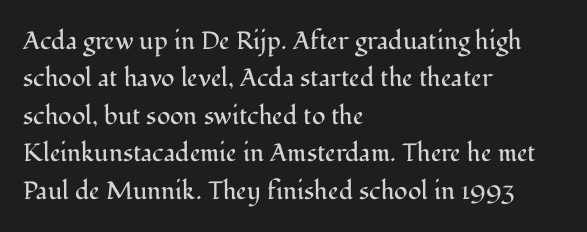
In CSS terms this would be text-align: left. Descenders are the only things crossing below the line. One glance says typical: line gaps are just what's usual. This is the regular roman posture of the typeface.
